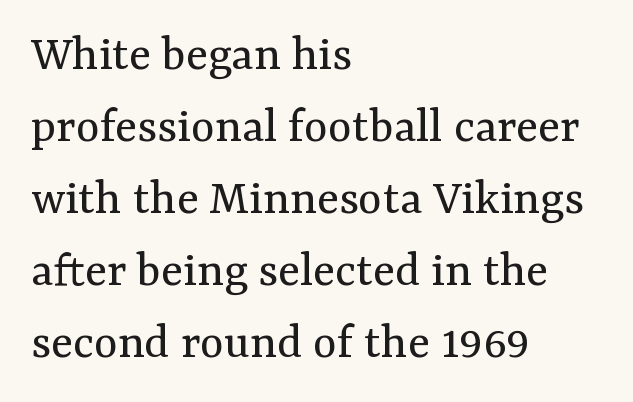
Q: Is the text bold? A: No.
Q: Is the text italic (slanted)? A: No, it is upright.
Q: Is the typeface a serif or a sans-serif typeface? A: Serif.
Q: Is the text underlined? A: No.
Q: How is the paragraph aligned? A: Left-aligned.
Q: Is the spacing between letters normal or unusually wide? A: Normal.
Q: Is the spacing between lines tight, normal or loose? A: Normal.
Q: Width (condensed, normal, or wide)? A: Normal.
Q: Stroke contrast? A: Medium.
Q: x-height? A: Medium.
Q: Monospaced? A: No.
